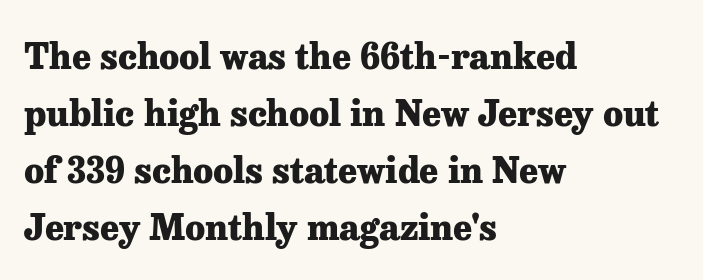
If you drew a line through each stem, it would be perfectly vertical. Note the varied advance widths — an 'i' is clearly narrower than an 'm'. What weight is shown? A full bold with thick strokes. Yep, those are serifs on the letters. The glyphs are unaccompanied by any horizontal stroke below them. Quick note: interline space is typical.
